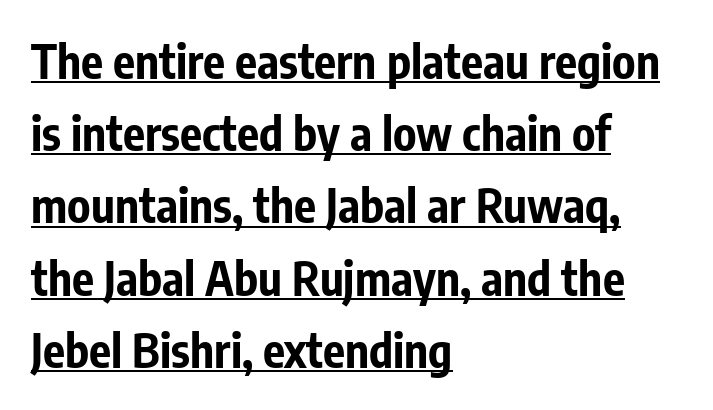
The paragraph has a hard left edge and a soft right edge. In terms of leading, this rendering sits right in the middle. In designer terms, the underline attribute is active on this setting. What weight is shown? A full bold with thick strokes. This sample uses plain, unmodified letter spacing. The rendering uses natural spacing where letterforms have individual widths.
